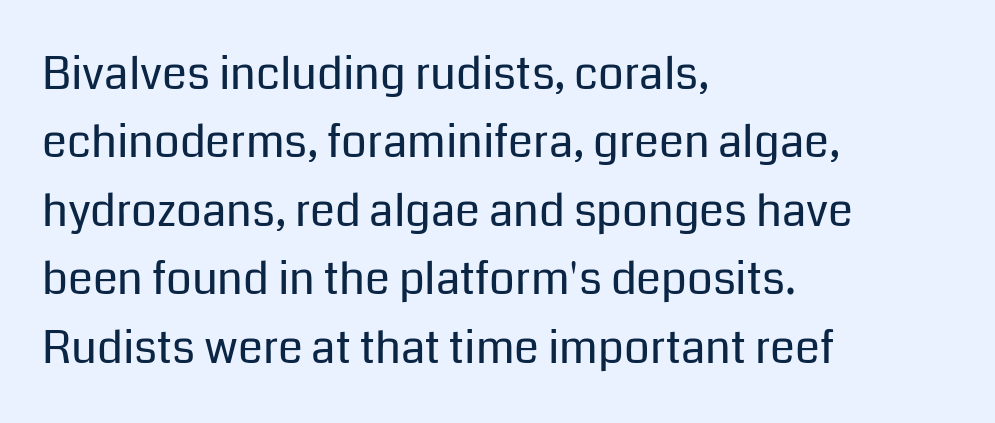
{"serif": "no", "italic": "no", "bold": "no", "weight": "regular", "width": "normal", "stroke_contrast": "low", "x_height": "medium", "monospaced": "no", "underline": "no", "align": "left", "line_spacing": "normal", "line_spacing_ratio": 1.52, "letter_spacing": "normal", "letter_spacing_em": 0.0, "glyph_px": 45}
